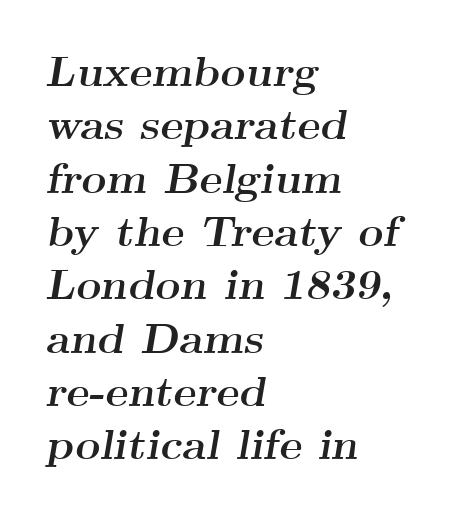
{"serif": "yes", "italic": "yes", "lean": "right", "slant_degrees": 9, "bold": "yes", "weight": "semibold", "width": "wide", "stroke_contrast": "medium", "x_height": "small", "monospaced": "no", "underline": "no", "align": "left", "line_spacing_ratio": 1.24, "letter_spacing": "normal", "letter_spacing_em": 0.0, "glyph_px": 43}
